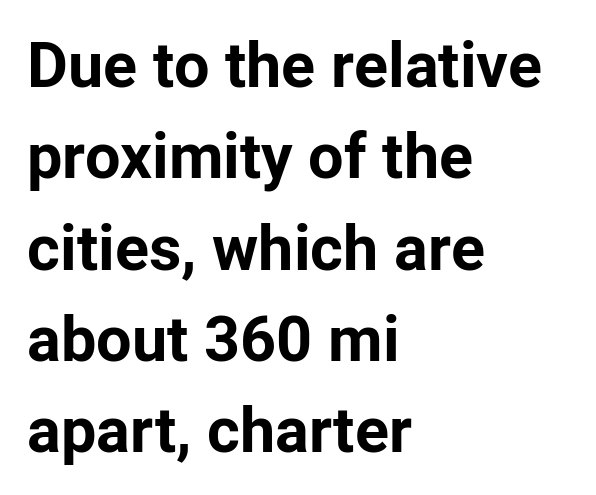
The image shows 63 px bold sans-serif type, upright; set left-aligned, normal line spacing (1.45x), normal letter spacing, not underlined; low stroke contrast and a medium x-height.
